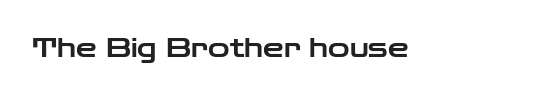
{"italic": "no", "underline": "no", "letter_spacing": "normal", "letter_spacing_em": 0.0, "glyph_px": 26}
